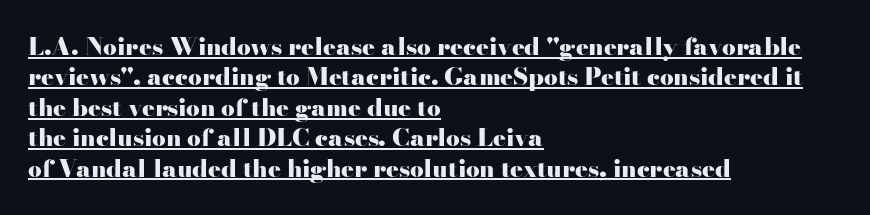
In terms of letterspacing, this is plain default setting. Line spacing here is normal. The glyphs have the mass of a bold cut. Horizontal alignment here is leftward, the default for most running prose. When letters stand straight like this, we call the style roman or upright.
